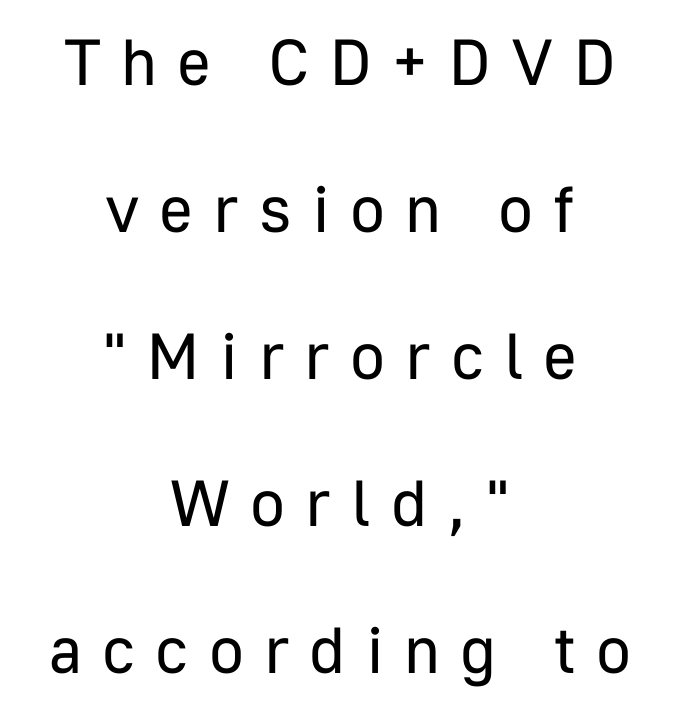
Type without underlining. The face looks like a standard text weight, possibly lighter. The face used here is proportionally spaced, like ordinary book or web type. One glance says open: line gaps are wider than usual. Reading down the block, each line starts at a different indent, mirrored at its end.
